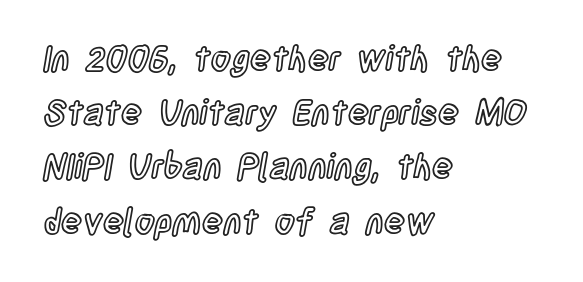
{"width": "condensed", "x_height": "large", "monospaced": "no", "underline": "no", "align": "left", "line_spacing": "normal", "line_spacing_ratio": 1.55, "letter_spacing": "normal", "letter_spacing_em": 0.0, "glyph_px": 35}
